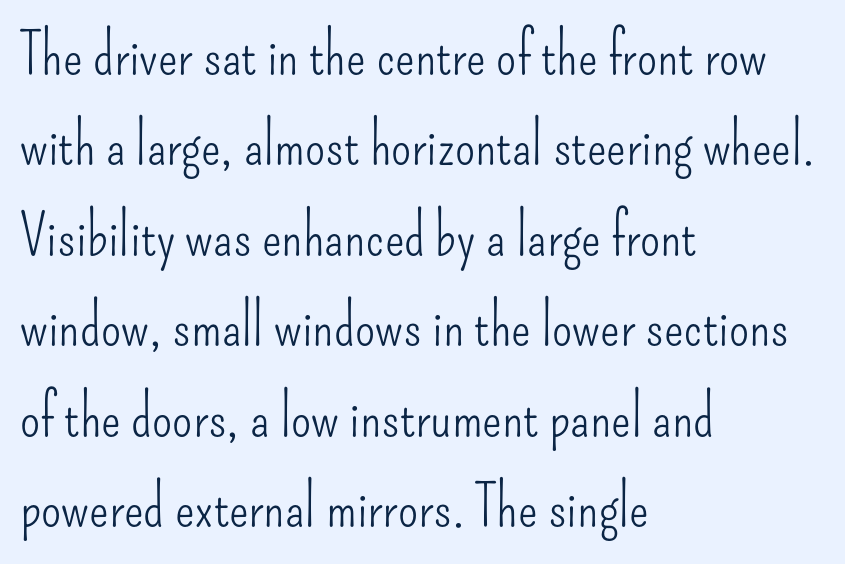
Q: Is the text bold? A: No.
Q: Is the text italic (slanted)? A: No, it is upright.
Q: Is the typeface a serif or a sans-serif typeface? A: Sans-serif.
Q: Is the text underlined? A: No.
Q: How is the paragraph aligned? A: Left-aligned.
Q: Is the spacing between letters normal or unusually wide? A: Normal.
Q: Is the spacing between lines tight, normal or loose? A: Normal.
Q: Width (condensed, normal, or wide)? A: Condensed.
Q: Stroke contrast? A: Low.
Q: x-height? A: Small.
Q: Monospaced? A: No.
